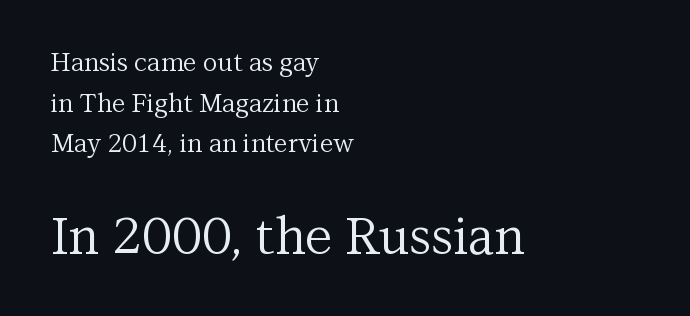
Q: Is the text bold? A: No.
Q: Is the text italic (slanted)? A: No, it is upright.
Q: Is the typeface a serif or a sans-serif typeface? A: Serif.
Q: Is the text underlined? A: No.
Q: How is the paragraph aligned? A: Left-aligned.
Q: Is the spacing between letters normal or unusually wide? A: Normal.
Q: Is the spacing between lines tight, normal or loose? A: Normal.
Q: Which block of text is set in a larger size, the first (top) or the second (bottom)? A: The second (bottom) one.
Q: Width (condensed, normal, or wide)? A: Normal.
Q: Stroke contrast? A: Medium.
Q: x-height? A: Medium.
Q: Monospaced? A: No.
